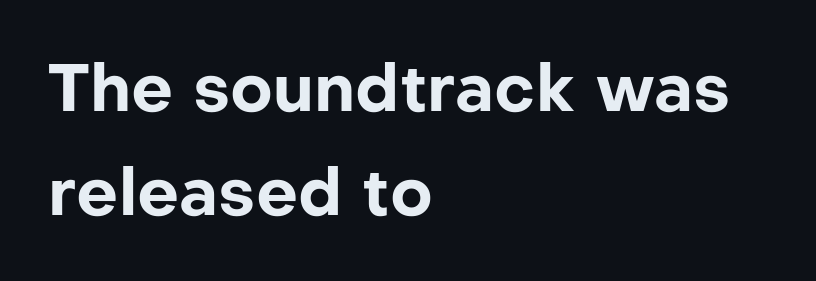
Reading down the block, your eye returns to a fixed left position each line. A full-strength bold gives these letters their thick strokes. Anything drawn beneath the words? Only blank space. Standard letterfit; no display-style spreading of the glyphs. Ordinary non-slanted type is in use. Unlike a traditional serif, this face leaves its strokes unadorned.
